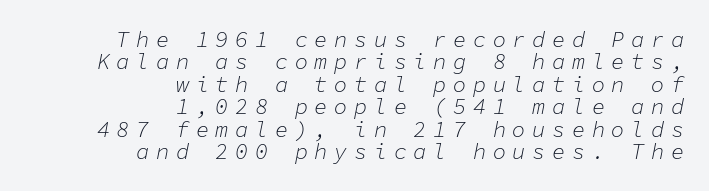
Q: Is the text bold? A: No.
Q: Is the text italic (slanted)? A: Yes, it leans right by about 11 degrees.
Q: Is the text underlined? A: No.
Q: How is the paragraph aligned? A: Right-aligned.
Q: Is the spacing between letters normal or unusually wide? A: Unusually wide.
Q: Is the spacing between lines tight, normal or loose? A: Tight.
